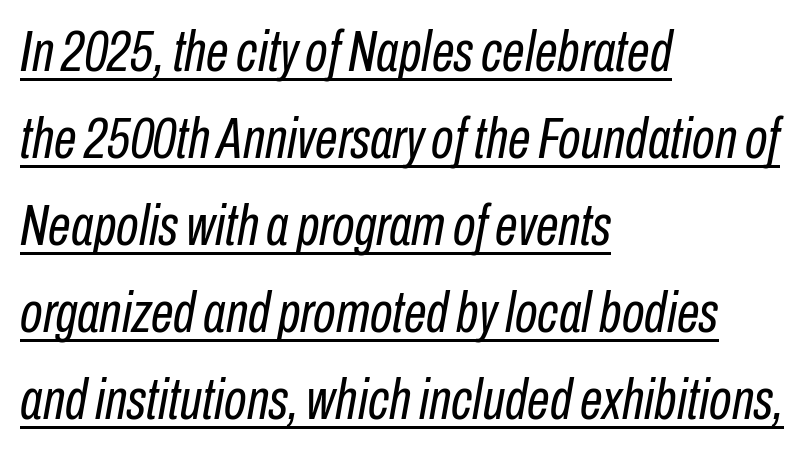
{"italic": "yes", "lean": "right", "slant_degrees": 10, "bold": "no", "weight": "regular", "width": "condensed", "stroke_contrast": "low", "x_height": "medium", "monospaced": "no", "underline": "yes", "align": "left", "line_spacing": "normal", "line_spacing_ratio": 1.5, "letter_spacing": "normal", "letter_spacing_em": 0.0, "glyph_px": 58}
